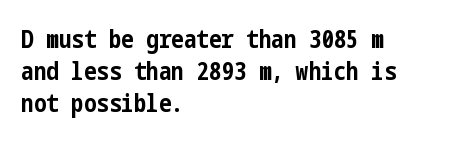
Q: Is the text bold? A: Yes.
Q: Is the text italic (slanted)? A: No, it is upright.
Q: Is the text underlined? A: No.
Q: How is the paragraph aligned? A: Left-aligned.
Q: Is the spacing between letters normal or unusually wide? A: Normal.
Q: Is the spacing between lines tight, normal or loose? A: Normal.
